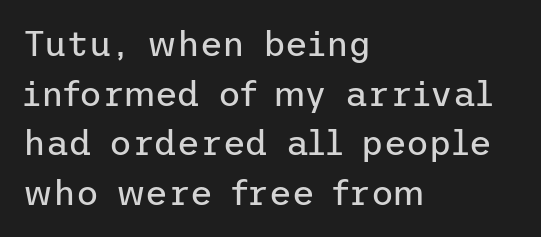
The image shows 35 px regular-weight sans-serif type, upright; set left-aligned, normal line spacing (1.42x), normal letter spacing, not underlined; low stroke contrast and a medium x-height.
